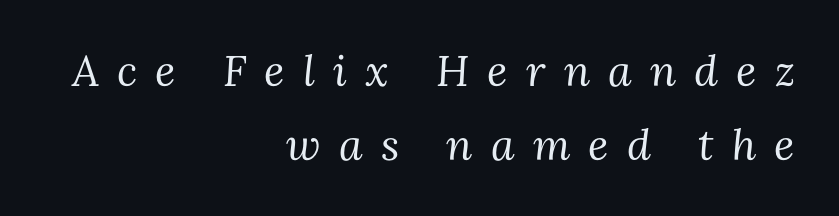
The image shows 43 px regular-weight serif type, italic (leaning right); set right-aligned, line spacing 1.72x, unusually wide letter spacing (+0.42 em), not underlined; medium stroke contrast and a medium x-height.
